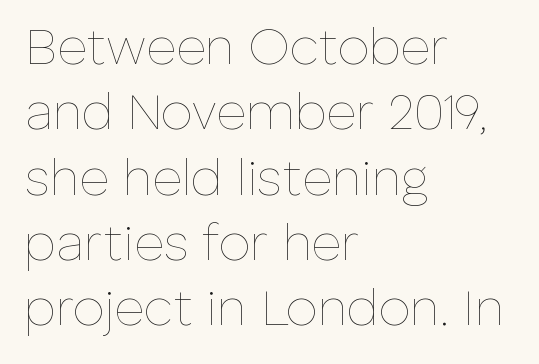
{"italic": "no", "bold": "no", "weight": "thin", "width": "normal", "stroke_contrast": "low", "x_height": "medium", "monospaced": "no", "underline": "no", "align": "left", "line_spacing": "normal", "line_spacing_ratio": 1.28, "letter_spacing": "normal", "letter_spacing_em": 0.0, "glyph_px": 51}
